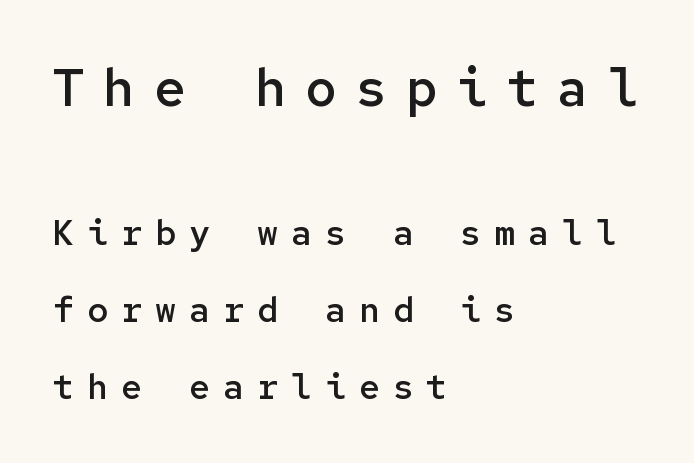
{"serif": "no", "italic": "no", "bold": "semi", "weight": "semibold", "width": "normal", "stroke_contrast": "low", "x_height": "medium", "monospaced": "yes", "underline": "no", "align": "left", "line_spacing": "loose", "line_spacing_ratio": 2.2, "letter_spacing": "wide", "letter_spacing_em": 0.37, "larger_block": "first", "size_ratio": 1.49, "glyph_px": 52}
